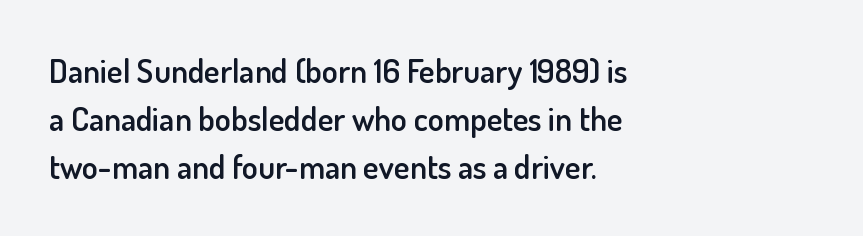
You can tell from the bare stems that sans-serif type was used. Proportional: the letters do not fall into vertical columns. Leftover space on each line is placed entirely after the last word. What's the leading like? Ordinary, nothing unusual. Does extra space separate the letters? No, they use regular spacing.
